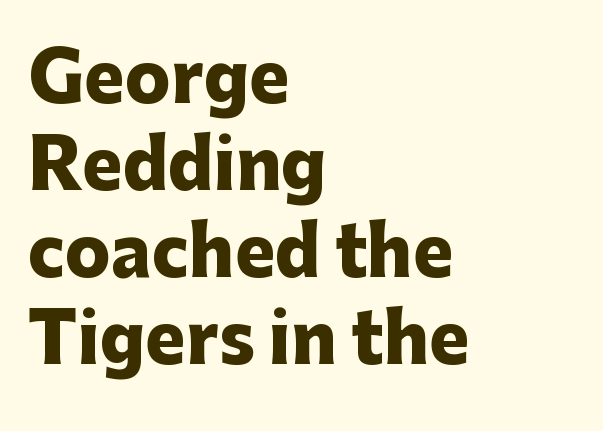
{"serif": "no", "italic": "no", "bold": "yes", "weight": "heavy", "width": "normal", "stroke_contrast": "low", "x_height": "medium", "monospaced": "no", "underline": "no", "align": "left", "line_spacing": "normal", "line_spacing_ratio": 1.28, "letter_spacing": "normal", "letter_spacing_em": 0.0, "glyph_px": 68}
